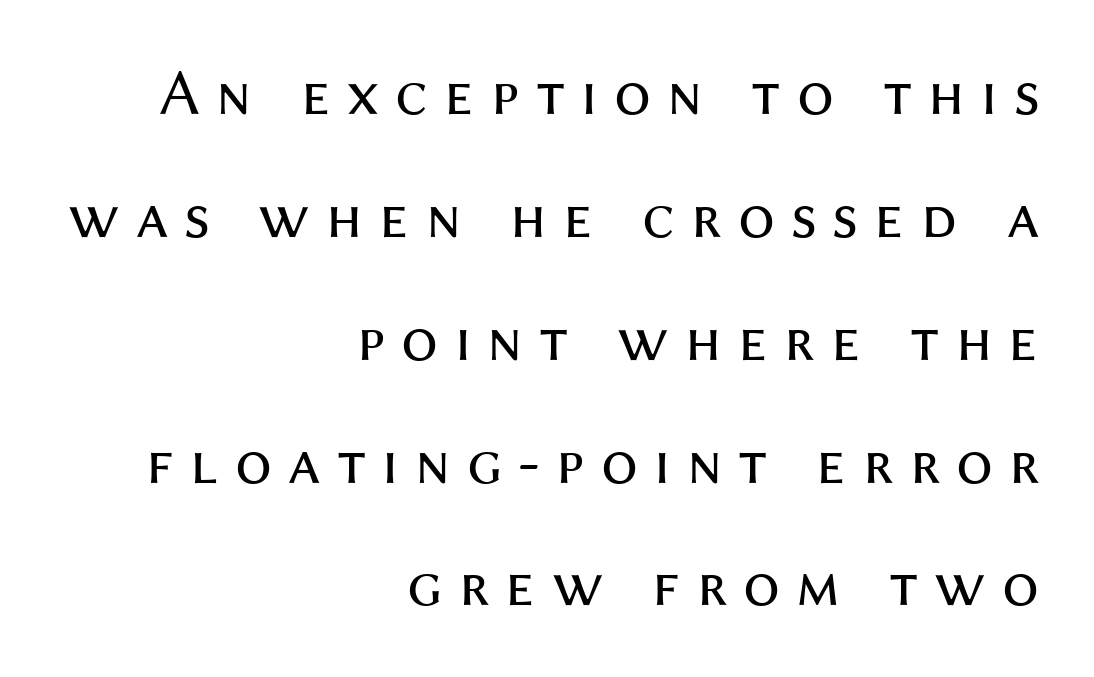
{"serif": "no", "italic": "no", "bold": "no", "weight": "regular", "width": "normal", "stroke_contrast": "medium", "x_height": "medium", "monospaced": "no", "underline": "no", "align": "right", "line_spacing_ratio": 1.89, "letter_spacing": "wide", "letter_spacing_em": 0.25, "glyph_px": 65}
